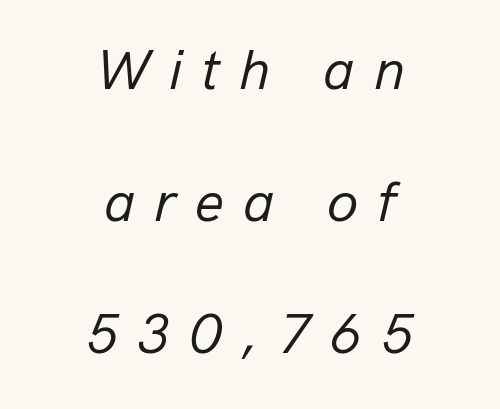
Baseline-to-baseline distance is far greater than the letter height. The compositor balanced each line on the midline. Bold? No — there's no thickening of the strokes. Students, note that the glyphs here are deliberately spaced far apart.
